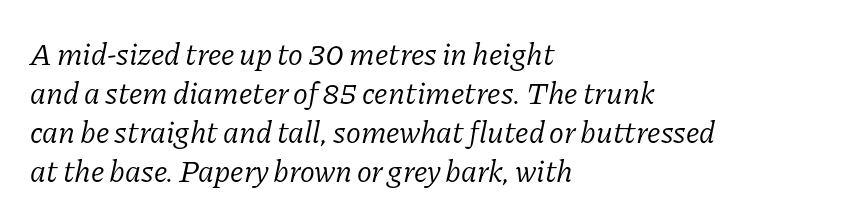
The image shows 31 px light serif type, italic (leaning right); set left-aligned, normal line spacing (1.26x), normal letter spacing, not underlined; low stroke contrast and a medium x-height.
